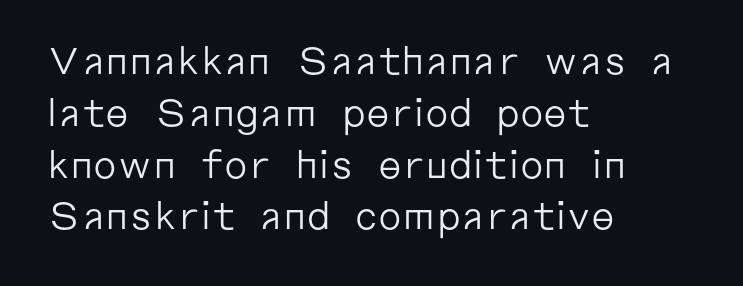
{"serif": "no", "italic": "no", "bold": "no", "weight": "regular", "width": "normal", "stroke_contrast": "low", "x_height": "medium", "monospaced": "no", "underline": "no", "align": "left", "line_spacing": "normal", "line_spacing_ratio": 1.4, "letter_spacing": "normal", "letter_spacing_em": 0.0, "glyph_px": 37}
